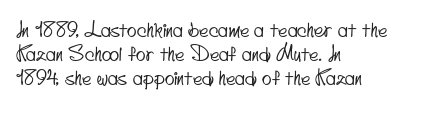
Q: Is the text underlined? A: No.
Q: How is the paragraph aligned? A: Left-aligned.
Q: Is the spacing between letters normal or unusually wide? A: Normal.
